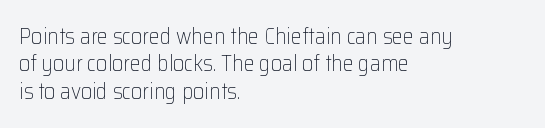
{"italic": "no", "bold": "no", "underline": "no", "align": "left", "line_spacing_ratio": 1.24, "letter_spacing": "normal", "letter_spacing_em": 0.0, "glyph_px": 22}
